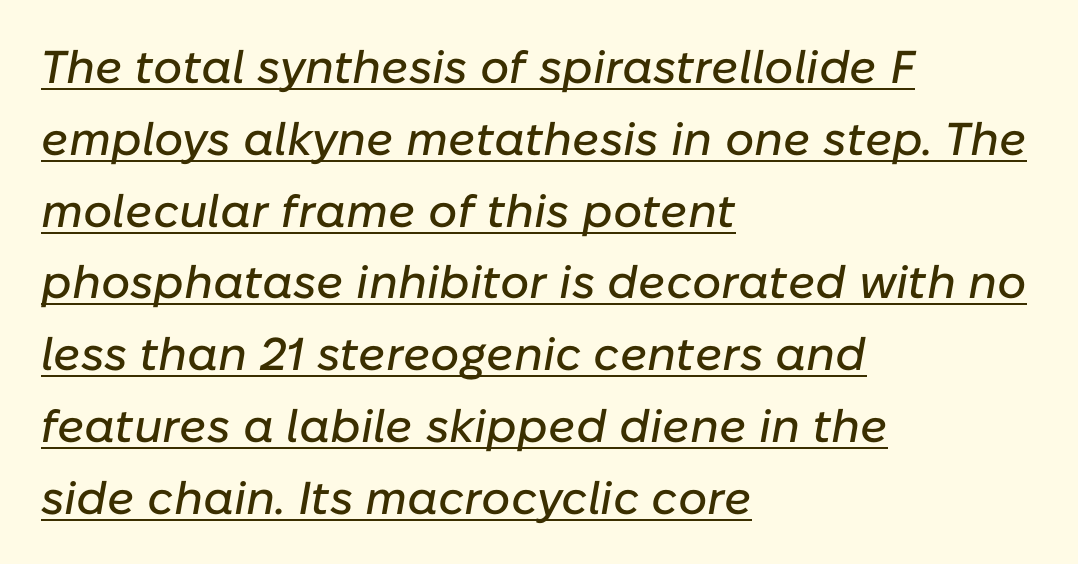
The image shows 46 px text type, italic (leaning right); set left-aligned, normal line spacing (1.56x), normal letter spacing, underlined; low stroke contrast and a medium x-height.
